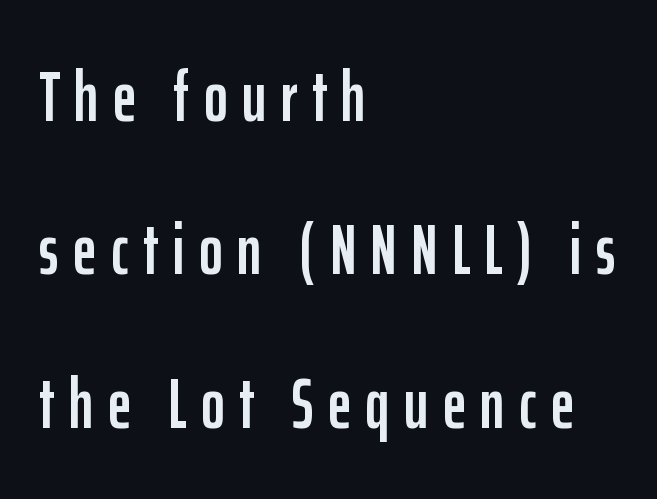
{"serif": "no", "italic": "no", "width": "condensed", "stroke_contrast": "low", "x_height": "medium", "monospaced": "no", "underline": "no", "align": "left", "line_spacing": "loose", "line_spacing_ratio": 2.13, "letter_spacing": "wide", "letter_spacing_em": 0.2, "glyph_px": 72}
